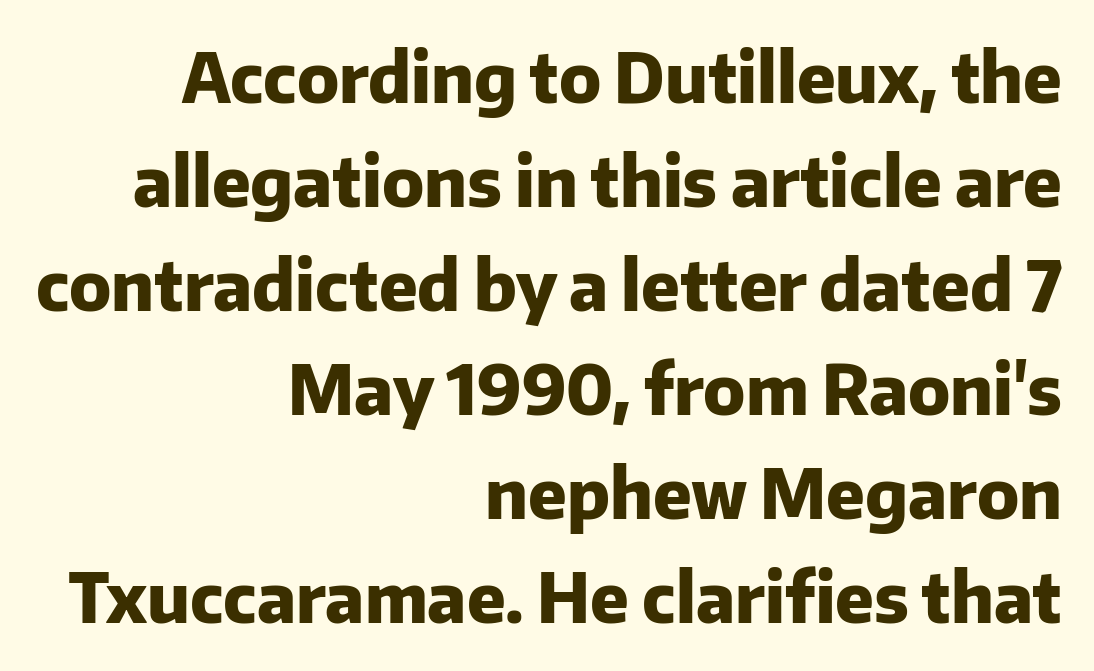
{"serif": "no", "italic": "no", "bold": "yes", "weight": "heavy", "width": "normal", "stroke_contrast": "low", "x_height": "medium", "monospaced": "no", "underline": "no", "align": "right", "line_spacing": "normal", "line_spacing_ratio": 1.53, "letter_spacing": "normal", "letter_spacing_em": 0.0, "glyph_px": 68}
